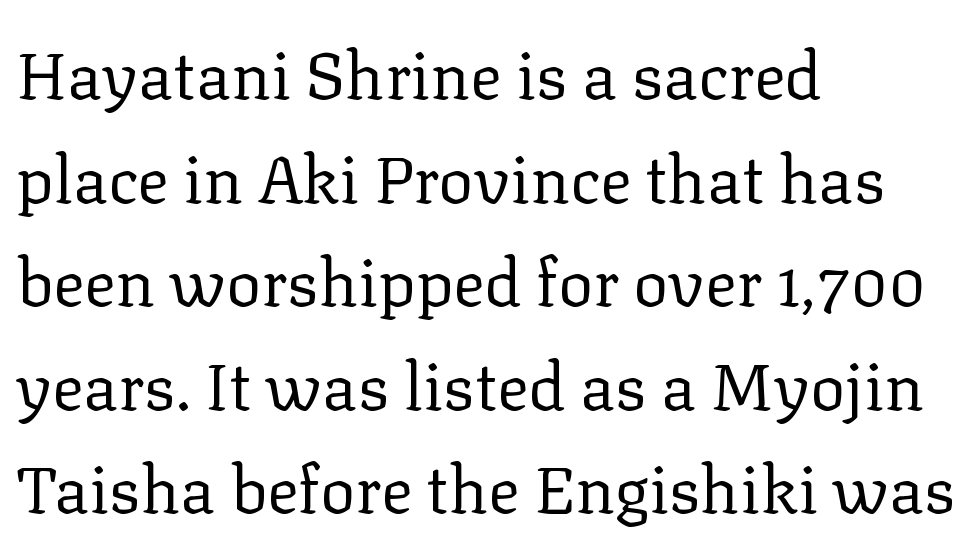
{"serif": "yes", "italic": "no", "bold": "no", "weight": "regular", "width": "normal", "stroke_contrast": "low", "x_height": "medium", "monospaced": "no", "underline": "no", "align": "left", "line_spacing": "normal", "line_spacing_ratio": 1.57, "letter_spacing": "normal", "letter_spacing_em": 0.0, "glyph_px": 66}
